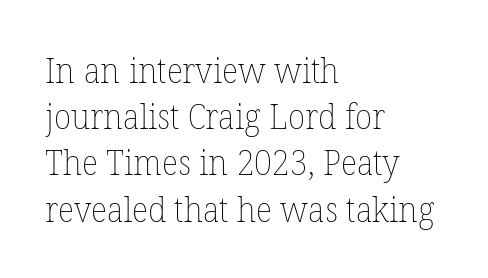
{"italic": "no", "bold": "no", "weight": "thin", "width": "normal", "stroke_contrast": "low", "x_height": "medium", "monospaced": "no", "underline": "no", "align": "left", "line_spacing": "normal", "line_spacing_ratio": 1.32, "letter_spacing": "normal", "letter_spacing_em": 0.0, "glyph_px": 35}
